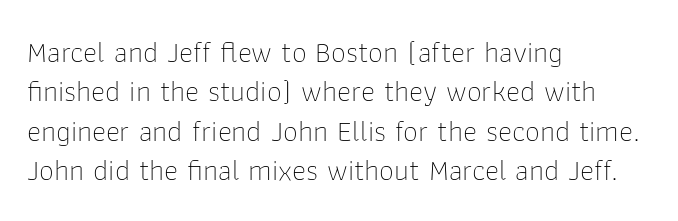
Q: Is the text bold? A: No.
Q: Is the text italic (slanted)? A: No, it is upright.
Q: Is the typeface a serif or a sans-serif typeface? A: Sans-serif.
Q: Is the text underlined? A: No.
Q: How is the paragraph aligned? A: Left-aligned.
Q: Is the spacing between letters normal or unusually wide? A: Normal.
Q: Is the spacing between lines tight, normal or loose? A: Normal.
Q: Width (condensed, normal, or wide)? A: Normal.
Q: Stroke contrast? A: Low.
Q: x-height? A: Medium.
Q: Monospaced? A: No.
